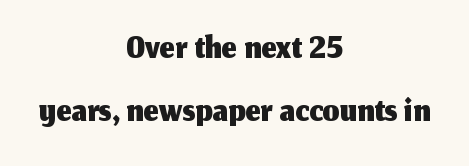
The image shows 54 px sans-serif type, upright; set centered, line spacing 1.16x, normal letter spacing, not underlined; medium stroke contrast and a medium x-height.
